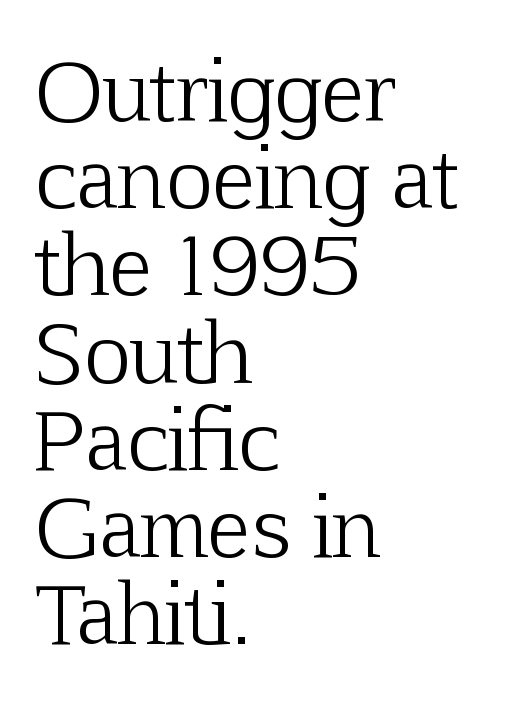
Q: Is the text bold? A: No.
Q: Is the text italic (slanted)? A: No, it is upright.
Q: Is the typeface a serif or a sans-serif typeface? A: Serif.
Q: Is the text underlined? A: No.
Q: How is the paragraph aligned? A: Left-aligned.
Q: Is the spacing between letters normal or unusually wide? A: Normal.
Q: Is the spacing between lines tight, normal or loose? A: Tight.
Q: Width (condensed, normal, or wide)? A: Normal.
Q: Stroke contrast? A: Low.
Q: x-height? A: Medium.
Q: Monospaced? A: No.
